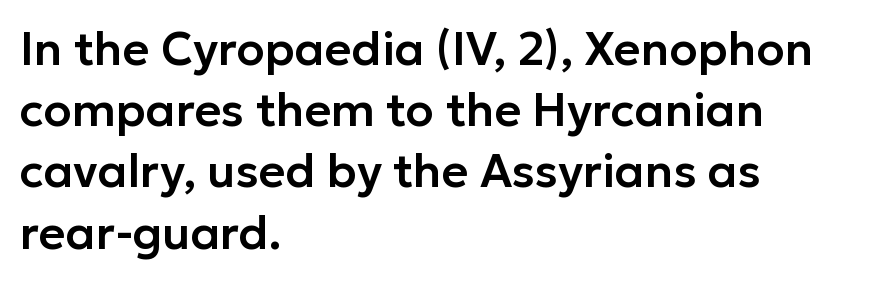
Q: Is the text italic (slanted)? A: No, it is upright.
Q: Is the typeface a serif or a sans-serif typeface? A: Sans-serif.
Q: Is the text underlined? A: No.
Q: How is the paragraph aligned? A: Left-aligned.
Q: Is the spacing between letters normal or unusually wide? A: Normal.
Q: Is the spacing between lines tight, normal or loose? A: Normal.
Q: Width (condensed, normal, or wide)? A: Normal.
Q: Stroke contrast? A: Low.
Q: x-height? A: Medium.
Q: Monospaced? A: No.
